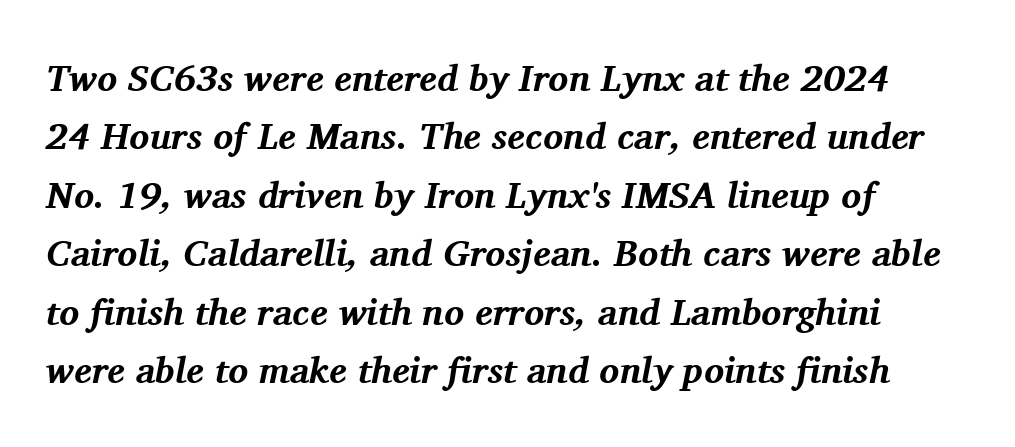
The image shows 37 px bold serif type, italic (leaning right); set left-aligned, normal line spacing (1.58x), normal letter spacing, not underlined; medium stroke contrast and a medium x-height.
